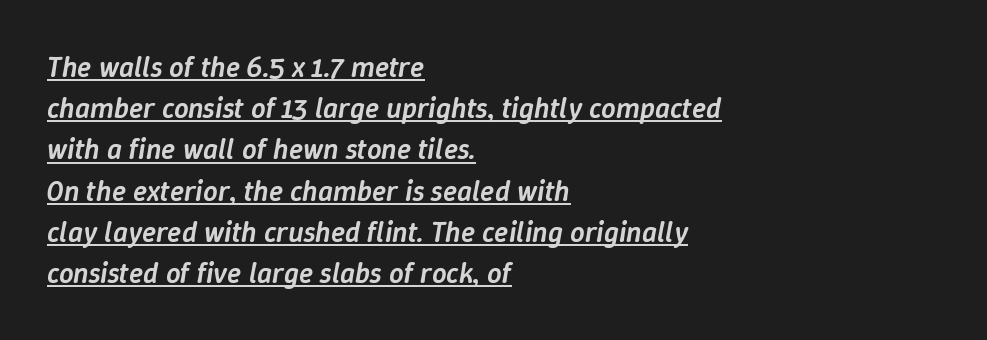
The image shows 29 px semibold type, italic (leaning right); set left-aligned, normal line spacing (1.42x), normal letter spacing, underlined; low stroke contrast and a medium x-height.
